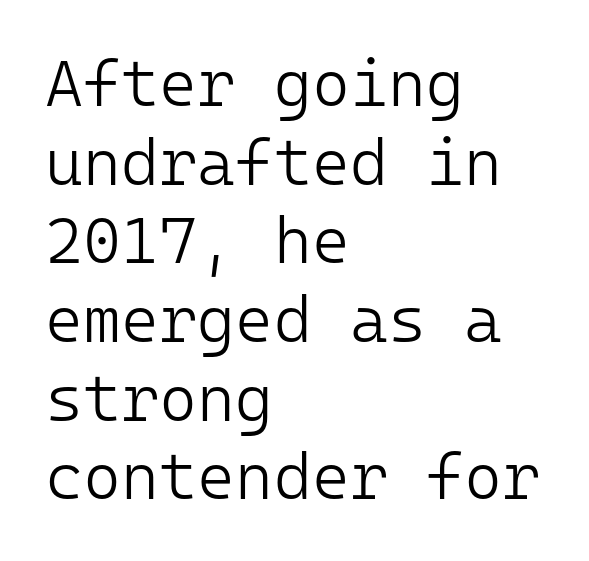
Q: Is the text bold? A: No.
Q: Is the text italic (slanted)? A: No, it is upright.
Q: Is the typeface a serif or a sans-serif typeface? A: Sans-serif.
Q: Is the text underlined? A: No.
Q: How is the paragraph aligned? A: Left-aligned.
Q: Is the spacing between letters normal or unusually wide? A: Normal.
Q: Width (condensed, normal, or wide)? A: Normal.
Q: Stroke contrast? A: Low.
Q: x-height? A: Medium.
Q: Monospaced? A: Yes.
